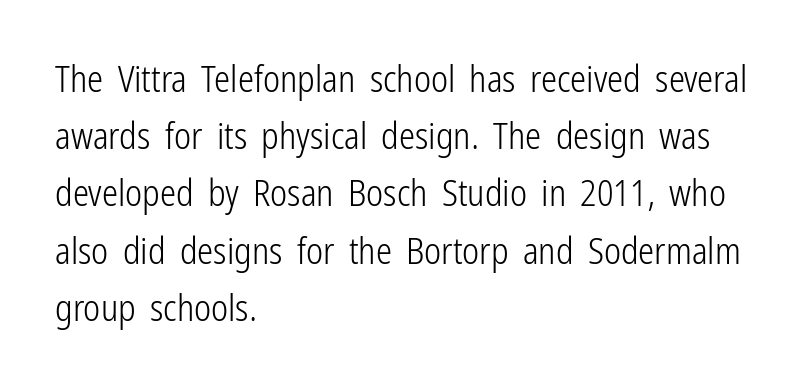
Q: Is the text bold? A: No.
Q: Is the text italic (slanted)? A: No, it is upright.
Q: Is the typeface a serif or a sans-serif typeface? A: Sans-serif.
Q: Is the text underlined? A: No.
Q: How is the paragraph aligned? A: Left-aligned.
Q: Is the spacing between letters normal or unusually wide? A: Normal.
Q: Is the spacing between lines tight, normal or loose? A: Normal.
Q: Width (condensed, normal, or wide)? A: Condensed.
Q: Stroke contrast? A: Low.
Q: x-height? A: Medium.
Q: Monospaced? A: No.
